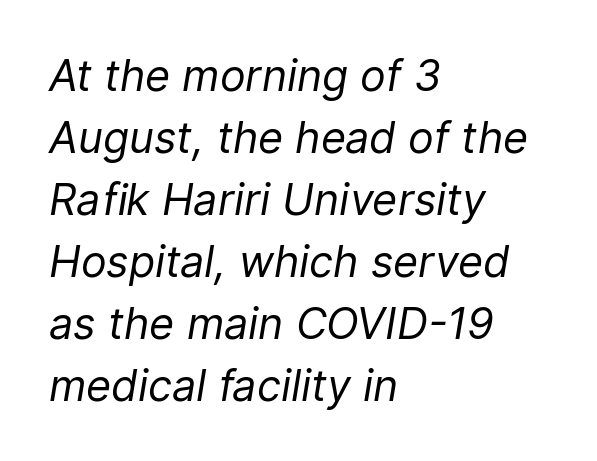
The text carries the slant typical of an italic or oblique font. Bare-footed words on every line. Stems and bowls with no extra thickness — not bold. A normal amount of white space separates one row of letters from the next. Casual observation: everything's shoved over to the left.
